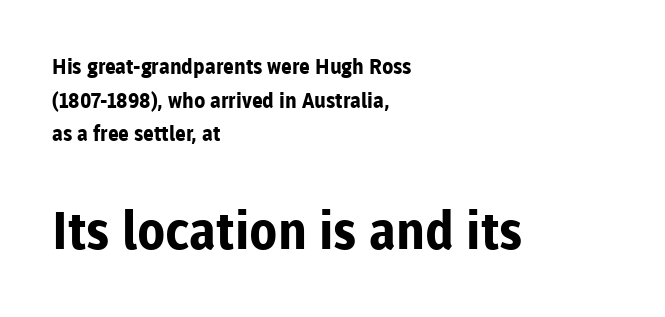
{"serif": "no", "italic": "no", "bold": "yes", "weight": "bold", "width": "normal", "stroke_contrast": "low", "x_height": "medium", "monospaced": "no", "underline": "no", "align": "left", "line_spacing": "normal", "line_spacing_ratio": 1.6, "letter_spacing": "normal", "letter_spacing_em": 0.0, "larger_block": "second", "size_ratio": 2.48, "glyph_px": 52}
